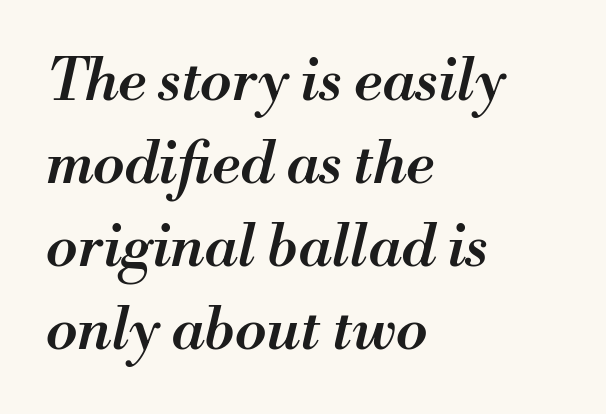
The image shows 58 px semibold type, italic (leaning right); set left-aligned, normal line spacing (1.43x), normal letter spacing, not underlined; medium stroke contrast and a small x-height.
